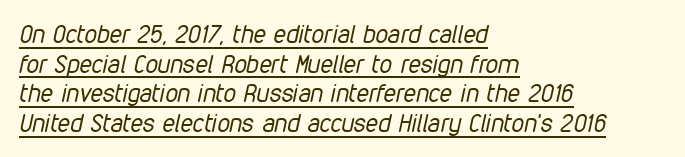
The image shows 25 px text type, italic (leaning right); set left-aligned, line spacing 1.19x, normal letter spacing, underlined.
